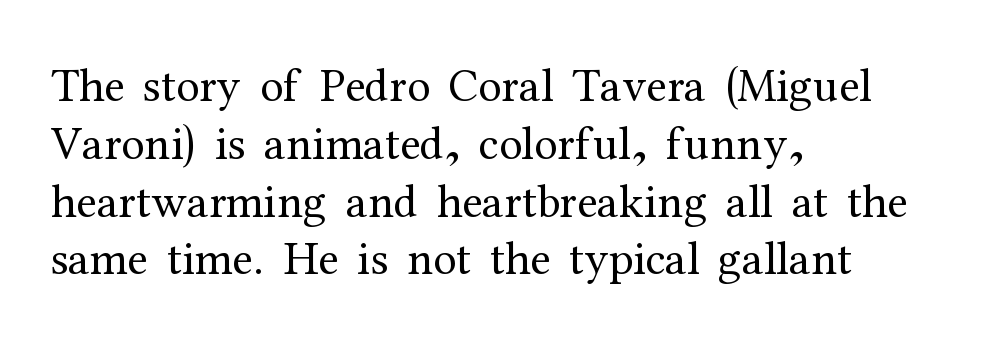
Q: Is the text bold? A: No.
Q: Is the text italic (slanted)? A: No, it is upright.
Q: Is the typeface a serif or a sans-serif typeface? A: Serif.
Q: Is the text underlined? A: No.
Q: How is the paragraph aligned? A: Left-aligned.
Q: Is the spacing between letters normal or unusually wide? A: Normal.
Q: Width (condensed, normal, or wide)? A: Normal.
Q: Stroke contrast? A: Medium.
Q: x-height? A: Medium.
Q: Monospaced? A: No.
